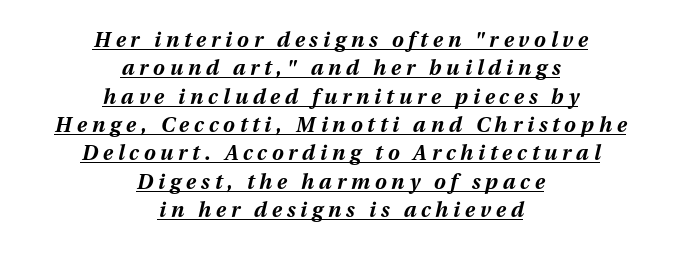
{"italic": "yes", "lean": "right", "slant_degrees": 13, "bold": "yes", "underline": "yes", "align": "center", "line_spacing": "normal", "line_spacing_ratio": 1.35, "letter_spacing": "wide", "letter_spacing_em": 0.23, "glyph_px": 21}
